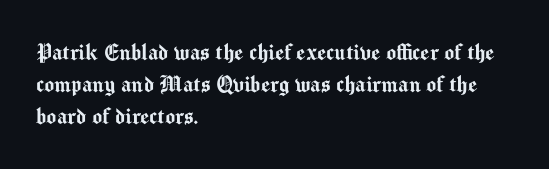
The image shows 26 px text type, upright; set left-aligned, line spacing 1.24x, normal letter spacing, not underlined.
